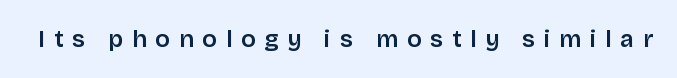
Posture: vertical. Substantial extra tracking has been applied to these lines. The area under the type is left untouched.
